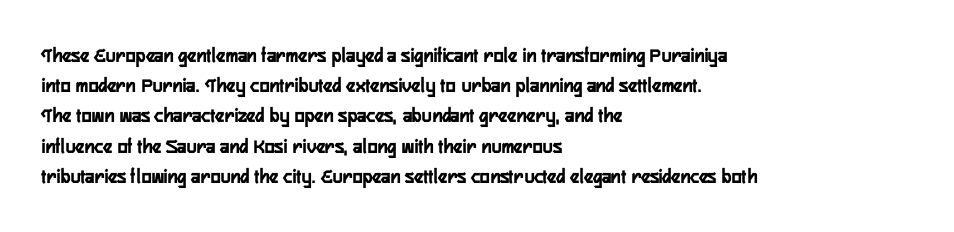
Emphasis by weight is at full strength: bold. Compared with typical body copy, the letter spacing here is the same. The passage shown is not underscored anywhere. Each new line begins a customary step beneath the previous one.
